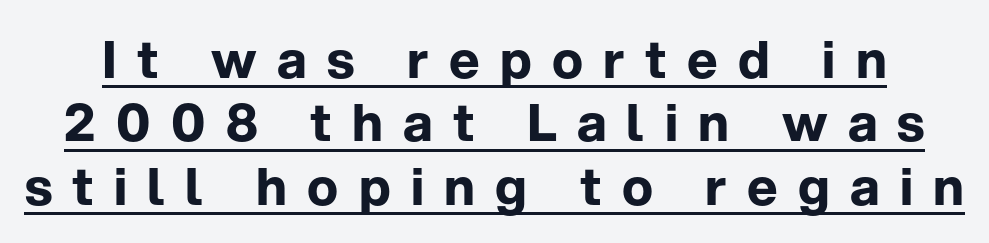
{"serif": "no", "italic": "no", "bold": "yes", "weight": "bold", "width": "normal", "stroke_contrast": "low", "x_height": "medium", "monospaced": "no", "underline": "yes", "line_spacing_ratio": 1.22, "letter_spacing": "wide", "letter_spacing_em": 0.39, "glyph_px": 52}
